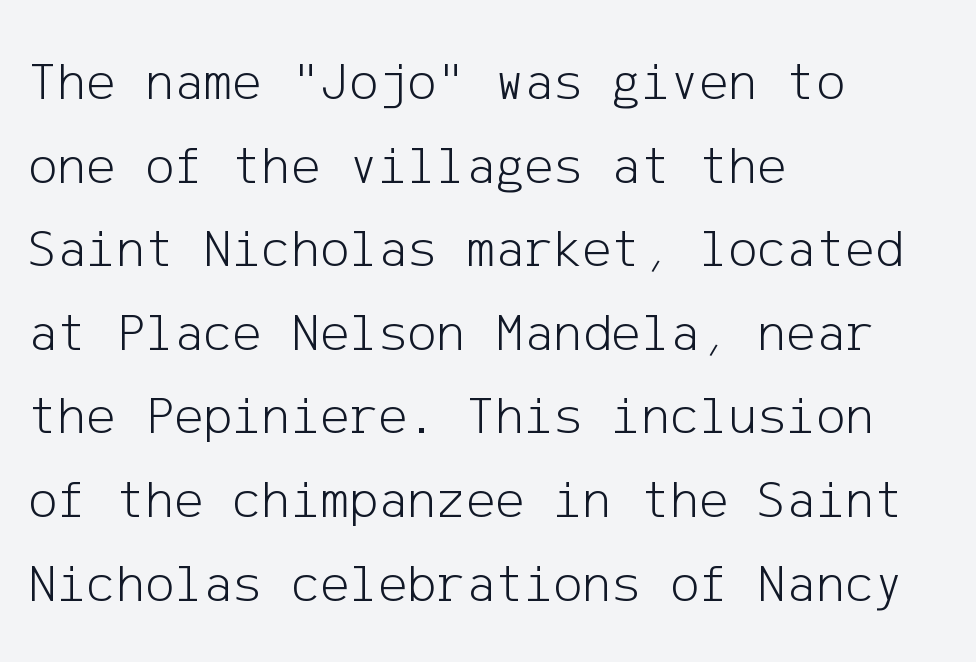
Nothing heavy about these letters — not bold at all. Glance below the letters and you will spot only blank space. Designer's note — italics off, roman on. Each new line begins a customary step beneath the previous one. The gaps between neighbouring characters are ordinary and unremarkable. The typeface chosen for these lines omits serifs.
